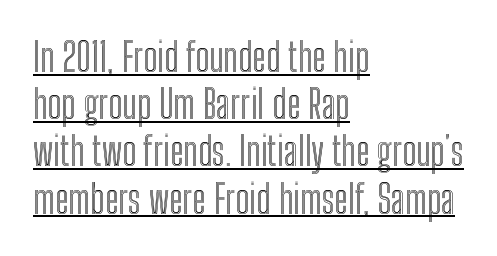
A typographer would call this underscored text. Does the copy run flush right? No — it runs flush left. Tracking value appears to be zero — textbook default spacing. This sample has the flowing, uneven cadence of proportional lettering. Italic: no, the glyphs are upright roman.
